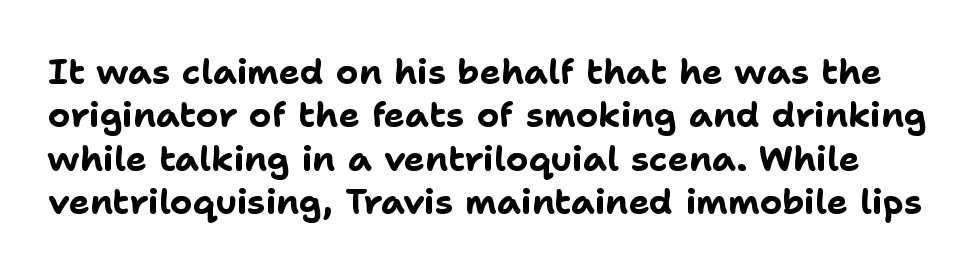
Default kerning and tracking; the words read as compact shapes. Does the weight exceed regular? Yes, all the way to bold. The lettering holds an erect, upright posture throughout. You could not count columns in this text — the font is proportionally spaced. The passage shown is not underscored anywhere.
